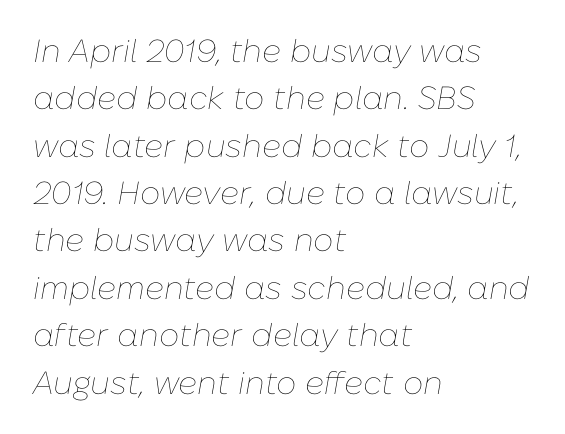
The image shows 32 px thin type, italic (leaning right); set left-aligned, normal line spacing (1.48x), normal letter spacing, not underlined; low stroke contrast and a medium x-height.
